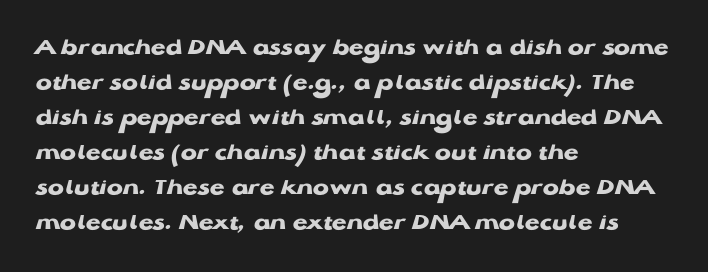
Q: Is the text bold? A: Yes.
Q: Is the text italic (slanted)? A: No, it is upright.
Q: Is the text underlined? A: No.
Q: How is the paragraph aligned? A: Left-aligned.
Q: Is the spacing between letters normal or unusually wide? A: Normal.
Q: Is the spacing between lines tight, normal or loose? A: Normal.
